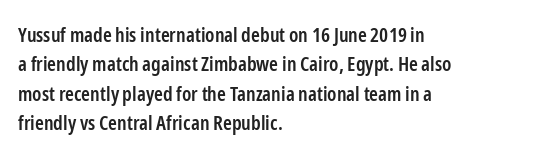
A bare baseline throughout the passage. Vertically, the passage feels balanced, rows spaced as you'd expect. Horizontal alignment here is leftward, the default for most running prose. Is the type bold? Partly — it's a semibold, heavier than regular but not fully bold.
